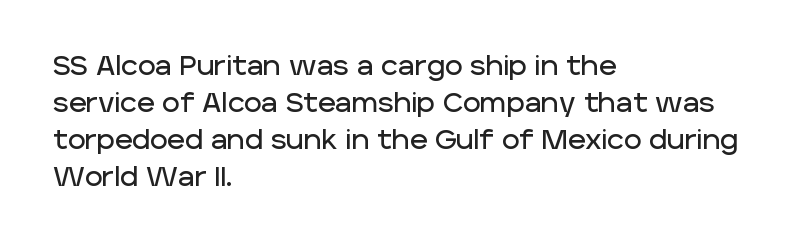
Q: Is the text italic (slanted)? A: No, it is upright.
Q: Is the text underlined? A: No.
Q: How is the paragraph aligned? A: Left-aligned.
Q: Is the spacing between letters normal or unusually wide? A: Normal.
Q: Is the spacing between lines tight, normal or loose? A: Normal.
